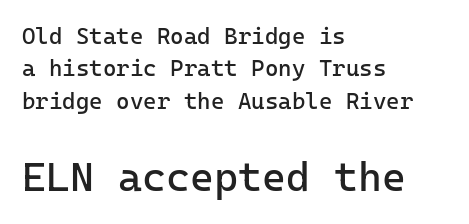
{"serif": "no", "italic": "no", "bold": "no", "weight": "regular", "width": "normal", "stroke_contrast": "low", "x_height": "medium", "monospaced": "yes", "underline": "no", "align": "left", "line_spacing": "normal", "line_spacing_ratio": 1.41, "letter_spacing": "normal", "letter_spacing_em": 0.0, "larger_block": "second", "size_ratio": 1.78, "glyph_px": 41}
